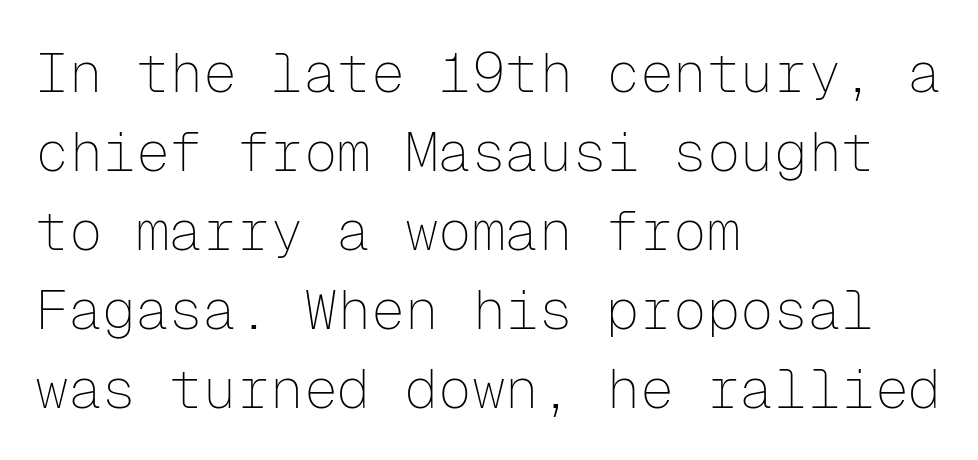
Q: Is the text bold? A: No.
Q: Is the text italic (slanted)? A: No, it is upright.
Q: Is the typeface a serif or a sans-serif typeface? A: Sans-serif.
Q: Is the text underlined? A: No.
Q: How is the paragraph aligned? A: Left-aligned.
Q: Is the spacing between letters normal or unusually wide? A: Normal.
Q: Is the spacing between lines tight, normal or loose? A: Normal.
Q: Width (condensed, normal, or wide)? A: Normal.
Q: Stroke contrast? A: Low.
Q: x-height? A: Medium.
Q: Monospaced? A: Yes.
